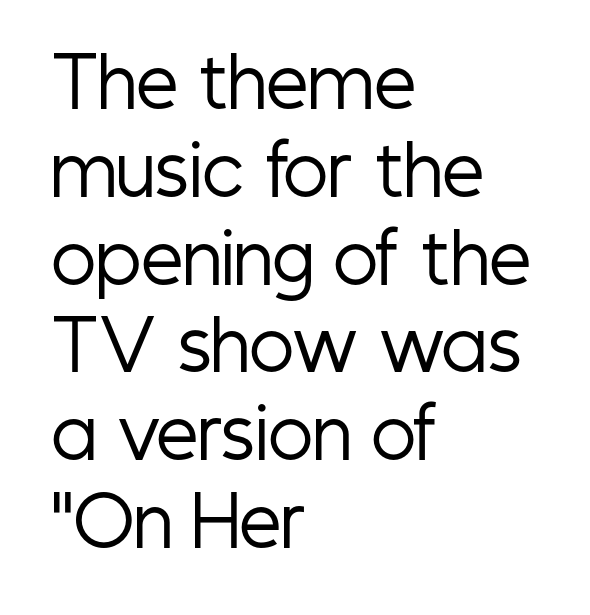
Q: Is the text bold? A: No.
Q: Is the text italic (slanted)? A: No, it is upright.
Q: Is the typeface a serif or a sans-serif typeface? A: Sans-serif.
Q: Is the text underlined? A: No.
Q: How is the paragraph aligned? A: Left-aligned.
Q: Is the spacing between letters normal or unusually wide? A: Normal.
Q: Is the spacing between lines tight, normal or loose? A: Normal.
Q: Width (condensed, normal, or wide)? A: Condensed.
Q: Stroke contrast? A: Low.
Q: x-height? A: Medium.
Q: Monospaced? A: No.
